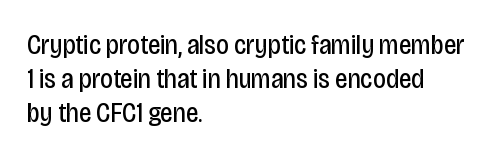
Q: Is the text bold? A: No.
Q: Is the text italic (slanted)? A: No, it is upright.
Q: Is the typeface a serif or a sans-serif typeface? A: Sans-serif.
Q: Is the text underlined? A: No.
Q: How is the paragraph aligned? A: Left-aligned.
Q: Is the spacing between letters normal or unusually wide? A: Normal.
Q: Width (condensed, normal, or wide)? A: Condensed.
Q: Stroke contrast? A: Low.
Q: x-height? A: Large.
Q: Monospaced? A: No.
